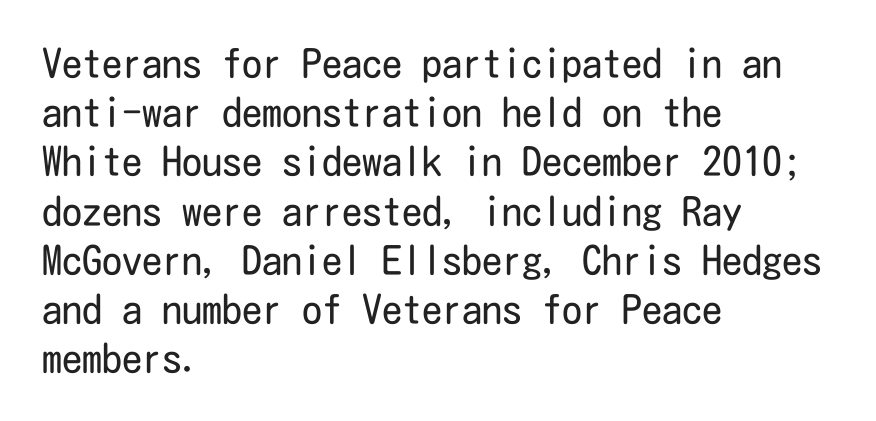
The image shows 40 px regular-weight, condensed sans-serif type, upright; set left-aligned, line spacing 1.23x, normal letter spacing, not underlined; low stroke contrast and a medium x-height.
